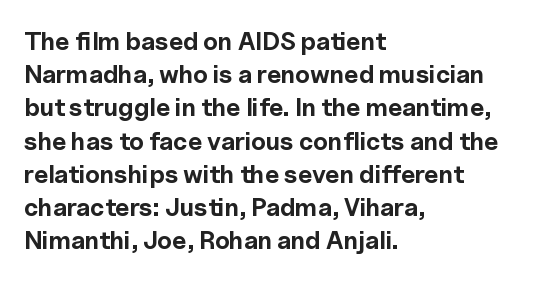
The image shows 25 px bold type, upright; set left-aligned, normal line spacing (1.33x), normal letter spacing, not underlined.
